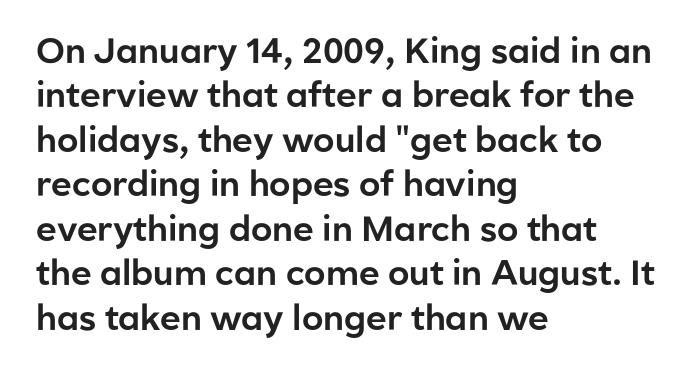
Q: Is the text italic (slanted)? A: No, it is upright.
Q: Is the typeface a serif or a sans-serif typeface? A: Sans-serif.
Q: Is the text underlined? A: No.
Q: How is the paragraph aligned? A: Left-aligned.
Q: Is the spacing between letters normal or unusually wide? A: Normal.
Q: Is the spacing between lines tight, normal or loose? A: Normal.
Q: Width (condensed, normal, or wide)? A: Normal.
Q: Stroke contrast? A: Low.
Q: x-height? A: Medium.
Q: Monospaced? A: No.
